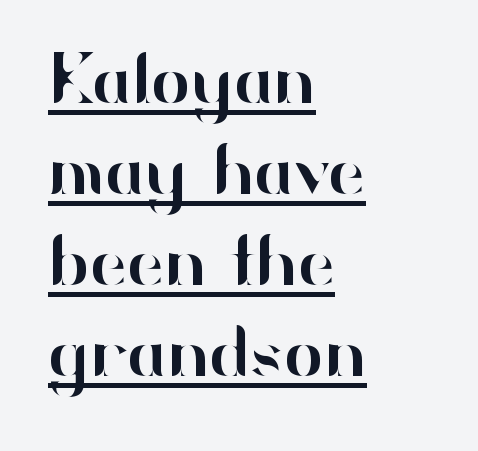
{"serif": "no", "italic": "no", "width": "normal", "stroke_contrast": "high", "x_height": "small", "monospaced": "no", "underline": "yes", "align": "left", "line_spacing_ratio": 1.23, "letter_spacing": "normal", "letter_spacing_em": 0.0, "glyph_px": 74}
